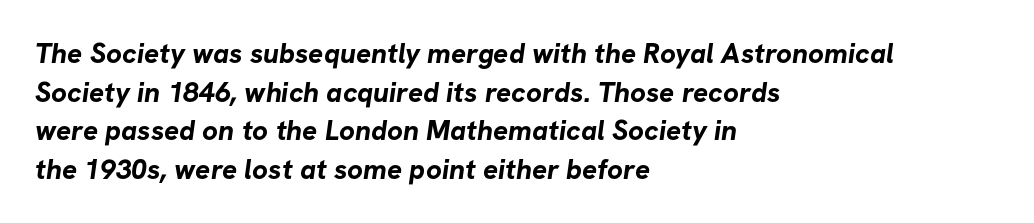
The glyphs are unaccompanied by any horizontal stroke below them. Varying glyph widths throughout — classic text-font behaviour. Each line starts at the same left margin while the right side varies. The face used here has the dense, thick strokes of a bold. Each letter's strokes conclude bluntly, with no projecting serifs. How would I describe the line gaps? Plain and ordinary.
